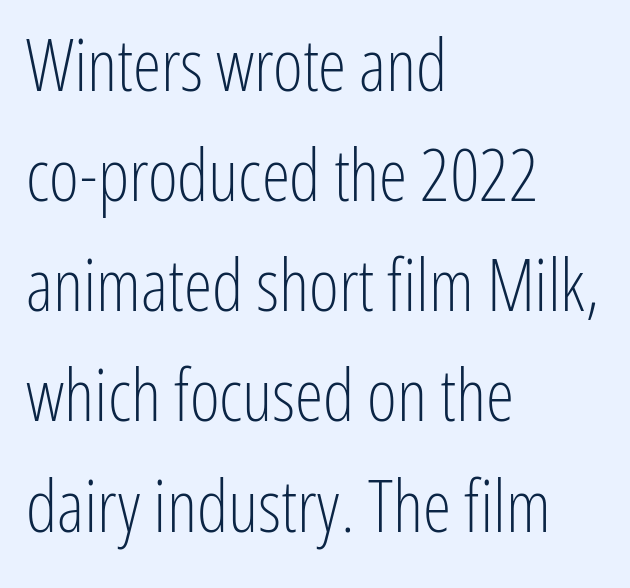
{"serif": "no", "italic": "no", "bold": "no", "weight": "light", "width": "condensed", "stroke_contrast": "low", "x_height": "medium", "monospaced": "no", "underline": "no", "align": "left", "line_spacing": "normal", "line_spacing_ratio": 1.53, "letter_spacing": "normal", "letter_spacing_em": 0.0, "glyph_px": 72}
